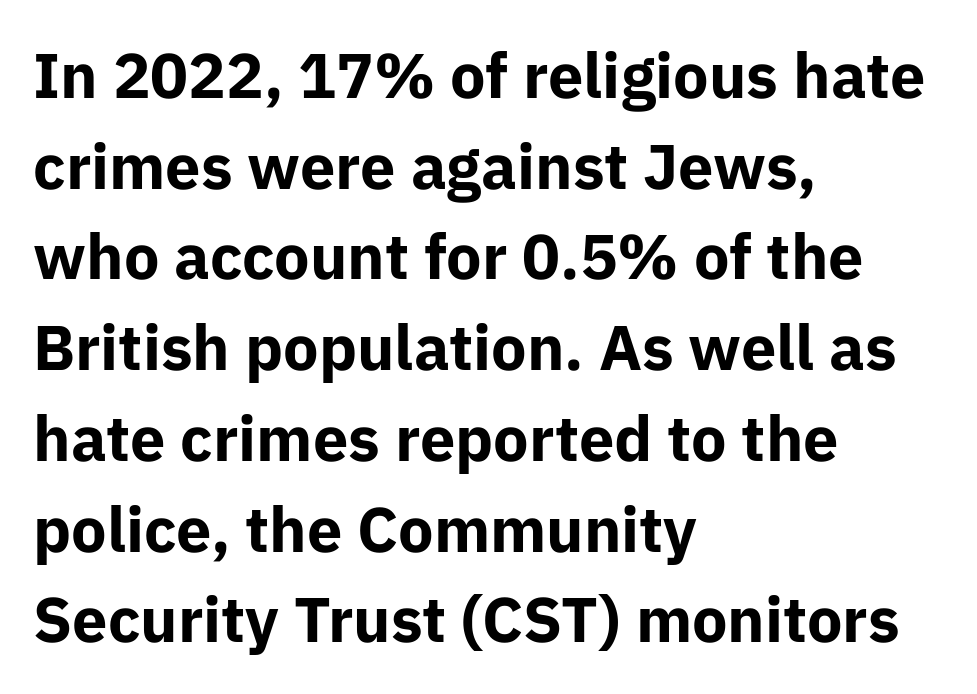
The image shows 63 px bold sans-serif type, upright; set left-aligned, normal line spacing (1.44x), normal letter spacing, not underlined; low stroke contrast and a medium x-height.
